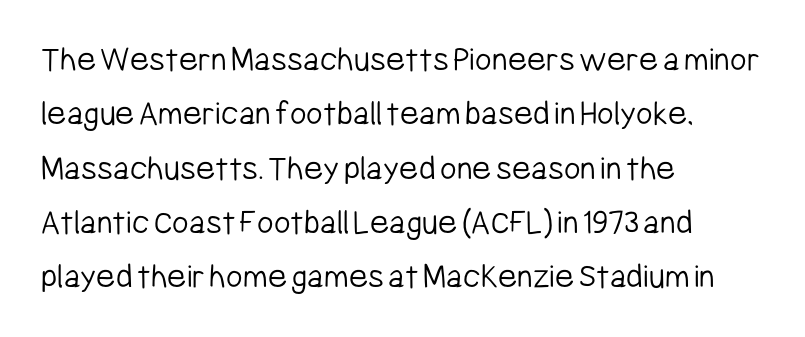
{"serif": "no", "italic": "no", "bold": "no", "weight": "light", "width": "condensed", "stroke_contrast": "low", "x_height": "medium", "monospaced": "no", "underline": "no", "align": "left", "line_spacing": "normal", "line_spacing_ratio": 1.51, "letter_spacing": "normal", "letter_spacing_em": 0.0, "glyph_px": 36}
